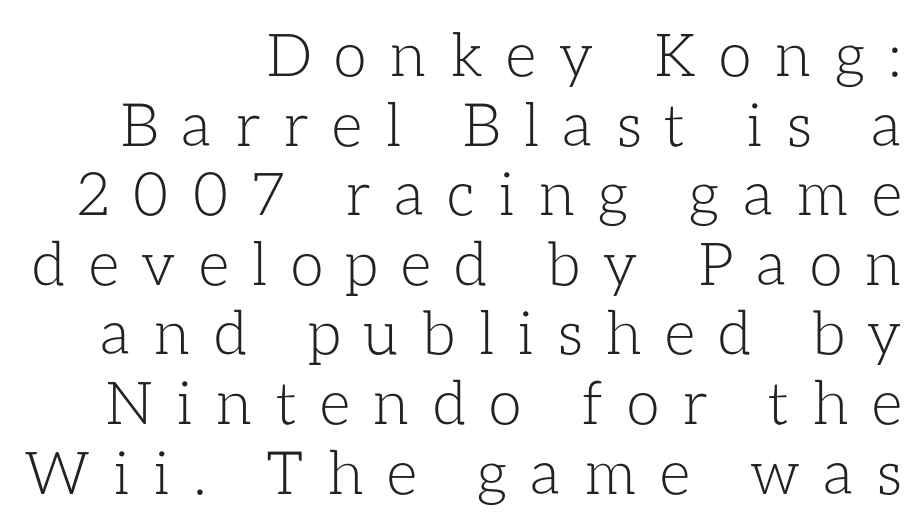
Q: Is the text bold? A: No.
Q: Is the text italic (slanted)? A: No, it is upright.
Q: Is the text underlined? A: No.
Q: How is the paragraph aligned? A: Right-aligned.
Q: Is the spacing between letters normal or unusually wide? A: Unusually wide.
Q: Width (condensed, normal, or wide)? A: Normal.
Q: Stroke contrast? A: Low.
Q: x-height? A: Medium.
Q: Monospaced? A: No.
